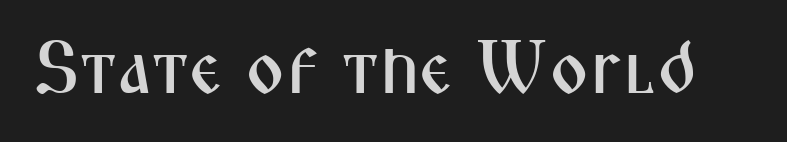
The face used here is a sans, in the tradition of grotesques and geometrics. Each row of text sits above clean, open space. There is no visible air inserted between adjacent glyphs. The axis of the letterforms is exactly vertical. Each letter keeps its own natural width here, so spacing adapts to shape.
